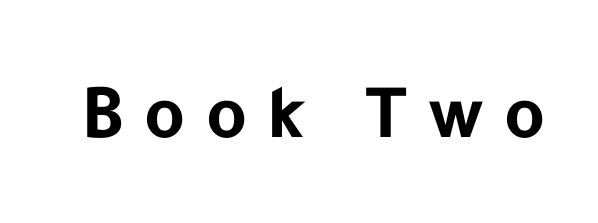
It's the straight-up-and-down kind of type. Lines of text with bare space underneath. What stands out about the letter spacing? Its width — letters are far apart. Bold? Absolutely — the strokes are thick and heavy. Typographically, this falls in the sans-serif category.
